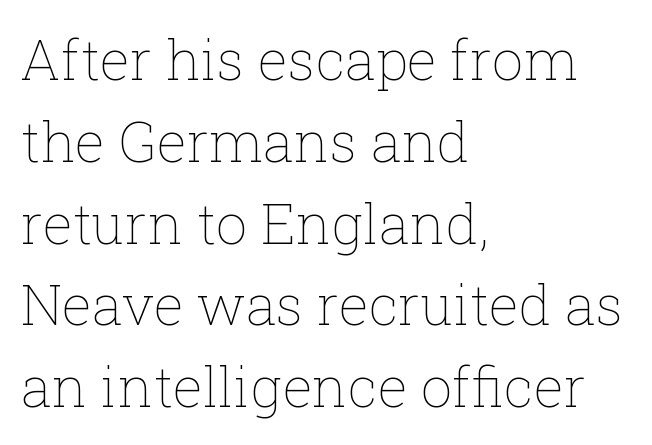
Q: Is the text bold? A: No.
Q: Is the text italic (slanted)? A: No, it is upright.
Q: Is the text underlined? A: No.
Q: How is the paragraph aligned? A: Left-aligned.
Q: Is the spacing between letters normal or unusually wide? A: Normal.
Q: Is the spacing between lines tight, normal or loose? A: Normal.
Q: Width (condensed, normal, or wide)? A: Normal.
Q: Stroke contrast? A: Low.
Q: x-height? A: Medium.
Q: Monospaced? A: No.
